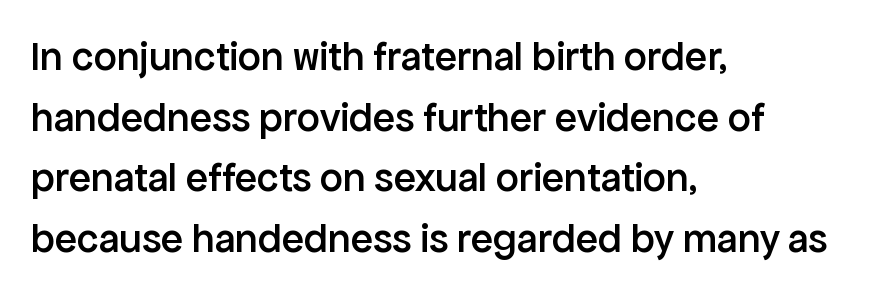
The image shows 41 px semibold sans-serif type, upright; set left-aligned, normal line spacing (1.48x), normal letter spacing, not underlined; low stroke contrast and a medium x-height.
